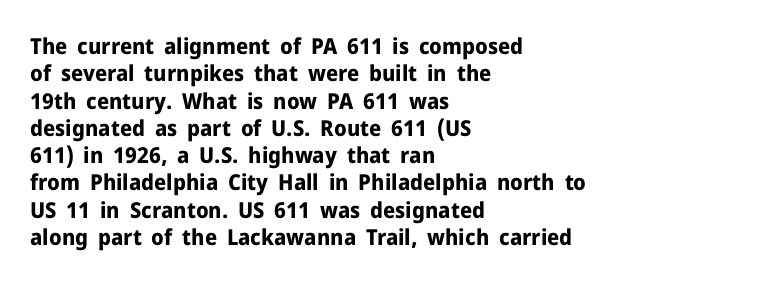
Chunky letters — that's bold for sure. Caption: standard tracking, unaltered. Descenders are the only things crossing below the line. Typeset ragged right — the left edge is the straight one. The letters stand upright; this is a roman face.
